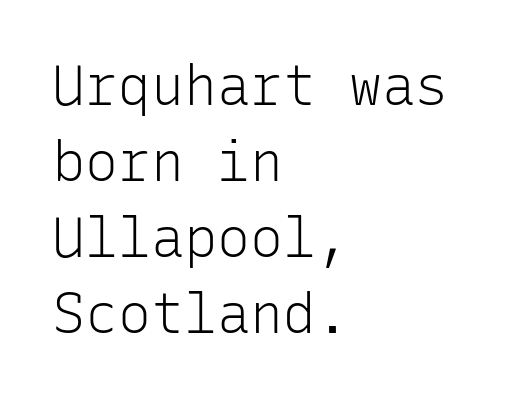
{"serif": "no", "italic": "no", "bold": "no", "weight": "light", "width": "normal", "stroke_contrast": "low", "x_height": "medium", "monospaced": "yes", "underline": "no", "align": "left", "line_spacing": "normal", "line_spacing_ratio": 1.38, "letter_spacing": "normal", "letter_spacing_em": 0.0, "glyph_px": 55}
